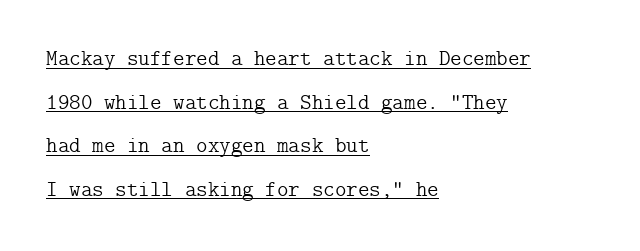
The image shows 22 px text type, upright; set left-aligned, loose line spacing (1.98x), normal letter spacing, underlined.
